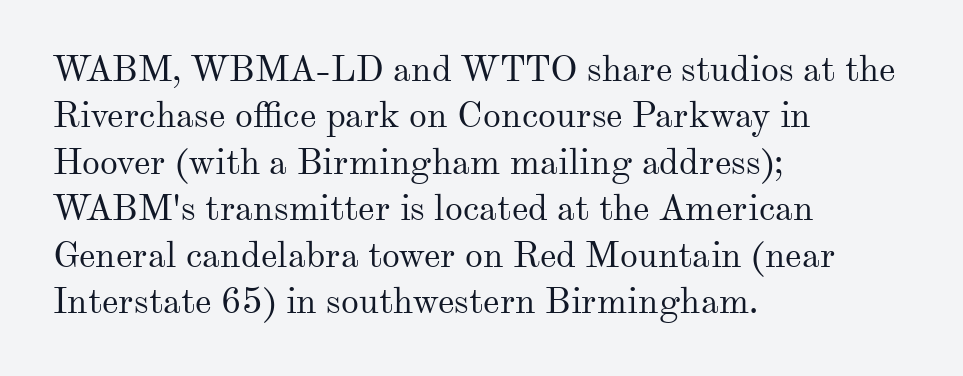
{"serif": "yes", "italic": "no", "bold": "no", "weight": "regular", "width": "normal", "stroke_contrast": "medium", "x_height": "small", "monospaced": "no", "underline": "no", "align": "left", "line_spacing": "normal", "line_spacing_ratio": 1.29, "letter_spacing": "normal", "letter_spacing_em": 0.0, "glyph_px": 36}
